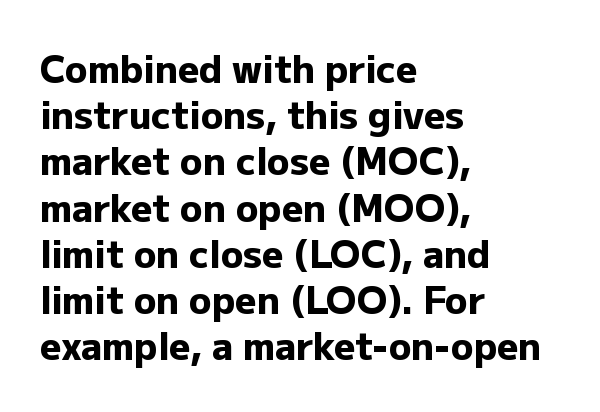
{"serif": "no", "italic": "no", "bold": "yes", "weight": "heavy", "width": "normal", "stroke_contrast": "low", "x_height": "medium", "monospaced": "no", "underline": "no", "align": "left", "line_spacing": "normal", "line_spacing_ratio": 1.25, "letter_spacing": "normal", "letter_spacing_em": 0.0, "glyph_px": 37}
